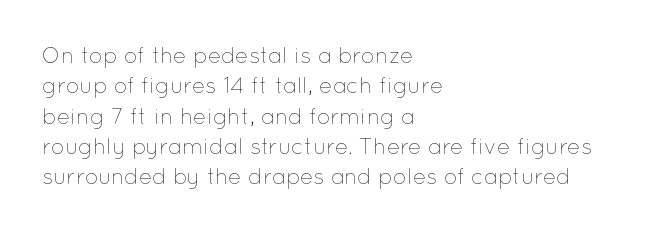
Q: Is the text bold? A: No.
Q: Is the text italic (slanted)? A: No, it is upright.
Q: Is the text underlined? A: No.
Q: How is the paragraph aligned? A: Left-aligned.
Q: Is the spacing between letters normal or unusually wide? A: Normal.
Q: Is the spacing between lines tight, normal or loose? A: Normal.
